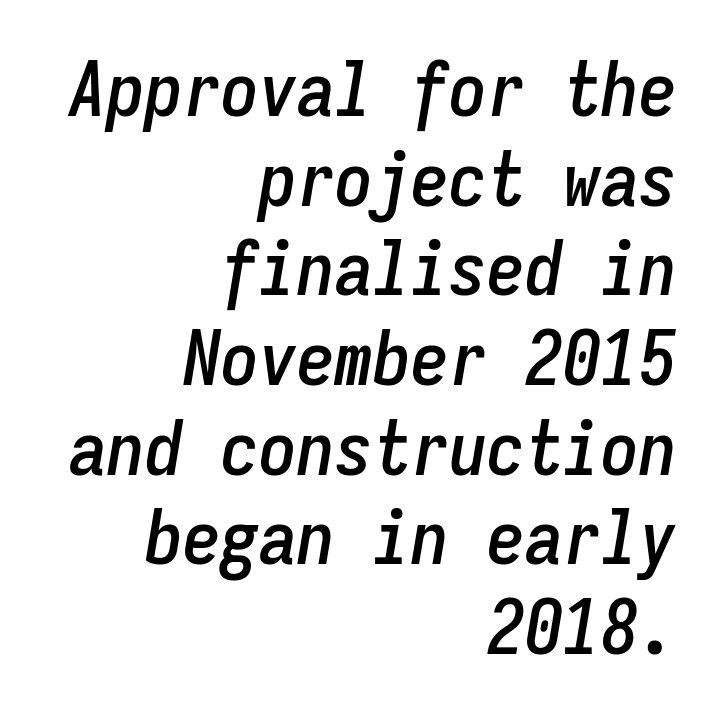
Looks like terminal output: every glyph gets an equal slot. Is the block centered? No — it sits flush against the right margin. The letters sit at their default tracking, neither squeezed nor spread. Tall strokes in this sample are angled rather than plumb. Underlining? Definitely not there.
